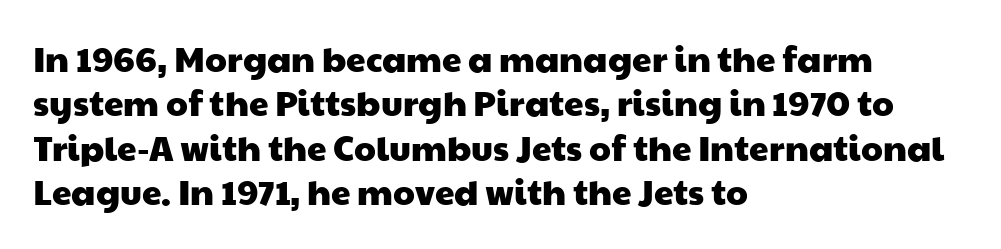
{"serif": "no", "width": "wide", "stroke_contrast": "low", "x_height": "medium", "monospaced": "no", "underline": "no", "align": "left", "line_spacing": "normal", "line_spacing_ratio": 1.27, "letter_spacing": "normal", "letter_spacing_em": 0.0, "glyph_px": 35}
